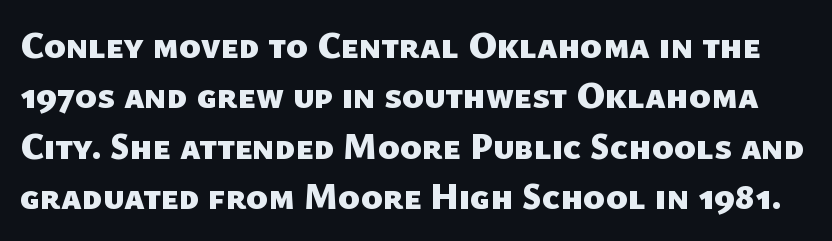
The image shows 36 px heavy sans-serif type; set normal line spacing (1.4x), normal letter spacing, not underlined; low stroke contrast and a medium x-height.
